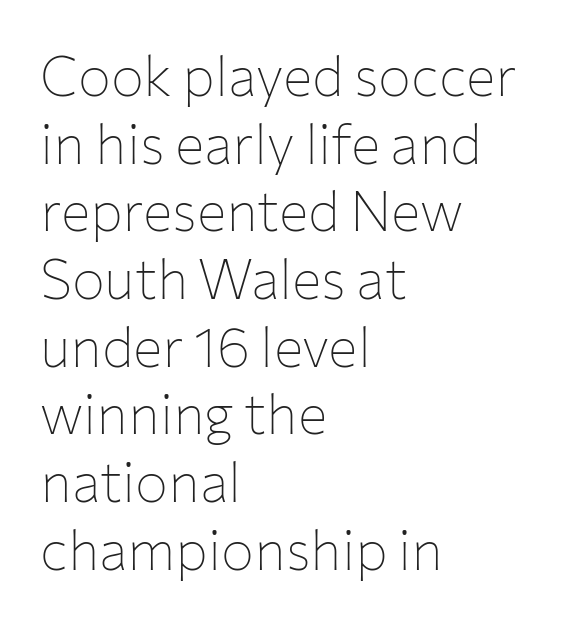
Q: Is the text bold? A: No.
Q: Is the text italic (slanted)? A: No, it is upright.
Q: Is the typeface a serif or a sans-serif typeface? A: Sans-serif.
Q: Is the text underlined? A: No.
Q: How is the paragraph aligned? A: Left-aligned.
Q: Is the spacing between letters normal or unusually wide? A: Normal.
Q: Width (condensed, normal, or wide)? A: Normal.
Q: Stroke contrast? A: Low.
Q: x-height? A: Medium.
Q: Monospaced? A: No.
